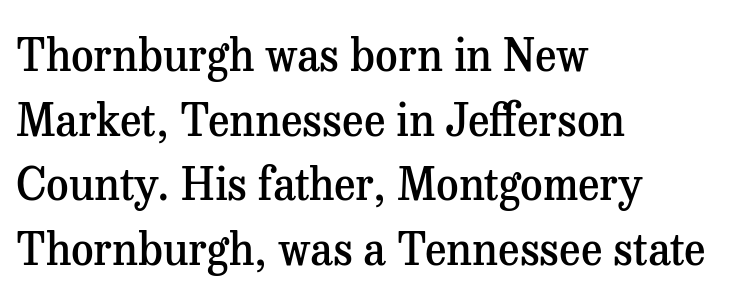
Q: Is the text bold? A: Semi-bold.
Q: Is the text italic (slanted)? A: No, it is upright.
Q: Is the typeface a serif or a sans-serif typeface? A: Serif.
Q: Is the text underlined? A: No.
Q: How is the paragraph aligned? A: Left-aligned.
Q: Is the spacing between letters normal or unusually wide? A: Normal.
Q: Is the spacing between lines tight, normal or loose? A: Normal.
Q: Width (condensed, normal, or wide)? A: Normal.
Q: Stroke contrast? A: Medium.
Q: x-height? A: Medium.
Q: Monospaced? A: No.
